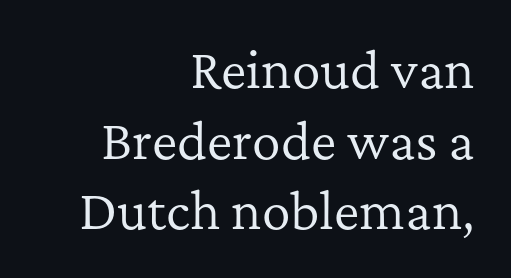
Q: Is the text bold? A: No.
Q: Is the text italic (slanted)? A: No, it is upright.
Q: Is the typeface a serif or a sans-serif typeface? A: Serif.
Q: Is the text underlined? A: No.
Q: How is the paragraph aligned? A: Right-aligned.
Q: Is the spacing between letters normal or unusually wide? A: Normal.
Q: Is the spacing between lines tight, normal or loose? A: Normal.
Q: Width (condensed, normal, or wide)? A: Normal.
Q: Stroke contrast? A: Low.
Q: x-height? A: Medium.
Q: Monospaced? A: No.
